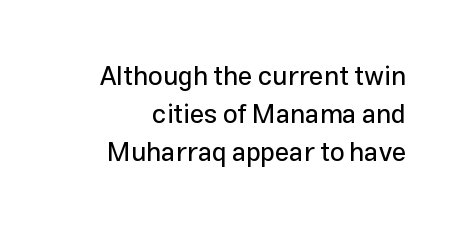
The image shows 26 px text type, upright; set right-aligned, normal line spacing (1.46x), normal letter spacing, not underlined.
